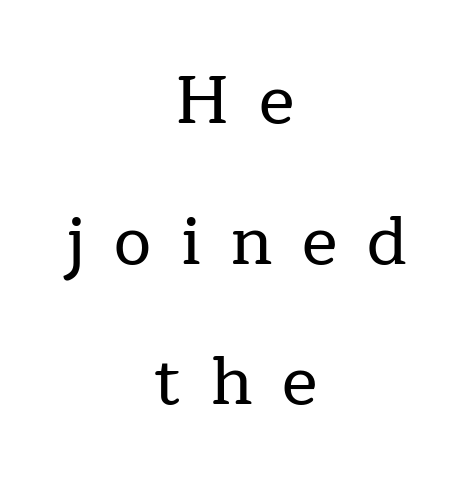
{"serif": "yes", "italic": "no", "width": "normal", "stroke_contrast": "low", "x_height": "medium", "monospaced": "no", "underline": "no", "align": "center", "line_spacing": "loose", "line_spacing_ratio": 2.1, "letter_spacing": "wide", "letter_spacing_em": 0.44, "glyph_px": 67}
